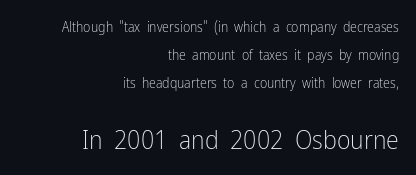
Q: Is the text bold? A: No.
Q: Is the text italic (slanted)? A: No, it is upright.
Q: Is the text underlined? A: No.
Q: How is the paragraph aligned? A: Right-aligned.
Q: Is the spacing between letters normal or unusually wide? A: Normal.
Q: Is the spacing between lines tight, normal or loose? A: Loose.
Q: Which block of text is set in a larger size, the first (top) or the second (bottom)? A: The second (bottom) one.
